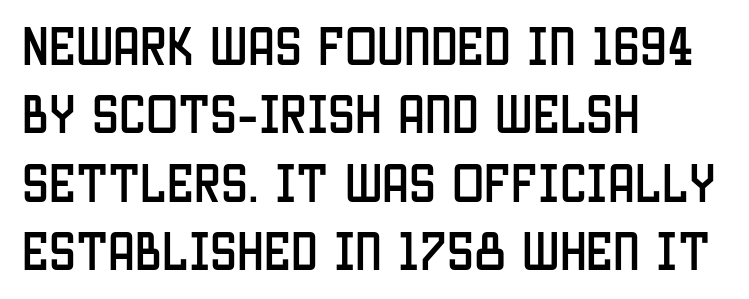
Q: Is the text italic (slanted)? A: No, it is upright.
Q: Is the typeface a serif or a sans-serif typeface? A: Sans-serif.
Q: Is the text underlined? A: No.
Q: How is the paragraph aligned? A: Left-aligned.
Q: Is the spacing between letters normal or unusually wide? A: Normal.
Q: Is the spacing between lines tight, normal or loose? A: Normal.
Q: Width (condensed, normal, or wide)? A: Condensed.
Q: Stroke contrast? A: Low.
Q: x-height? A: Large.
Q: Monospaced? A: No.
